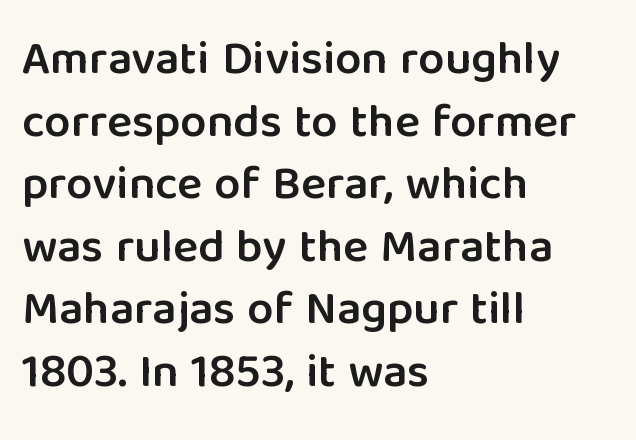
The string is rendered with underlining switched off. The font's upright variant was chosen for this text. These lines are rendered in a variable-pitch font. The tracking reads as untouched default to a designer's eye.
